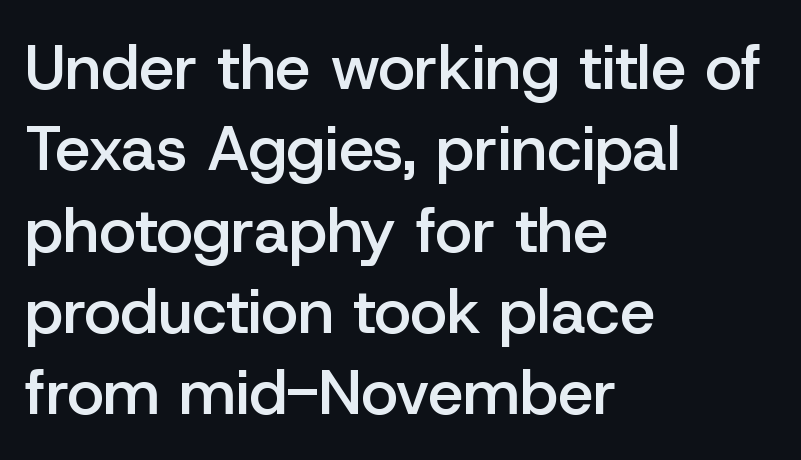
The image shows 63 px semibold sans-serif type, upright; set left-aligned, normal line spacing (1.29x), normal letter spacing, not underlined; low stroke contrast and a medium x-height.
